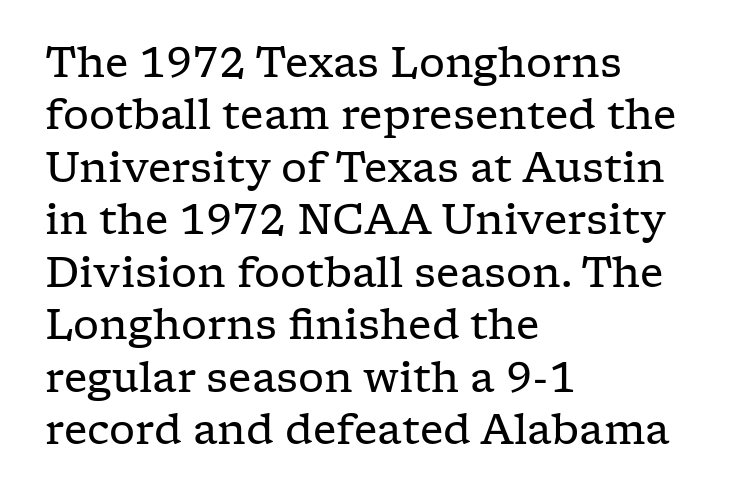
Is this a fixed-width face? No — the glyphs have proportional, varying widths. Little horizontal feet cap the strokes, marking this as serif type. The horizontal fit of the characters is conventional and even. If you drew a ruler down the left edge, every line would touch it. It's the straight-up-and-down kind of type.
